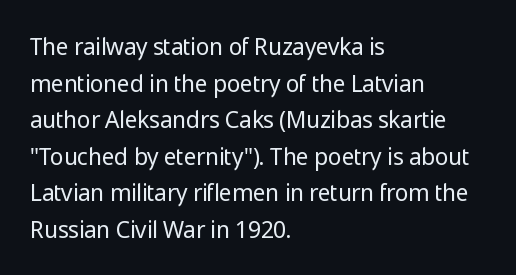
{"italic": "no", "bold": "no", "underline": "no", "align": "left", "line_spacing": "normal", "line_spacing_ratio": 1.59, "letter_spacing": "normal", "letter_spacing_em": 0.0, "glyph_px": 23}
